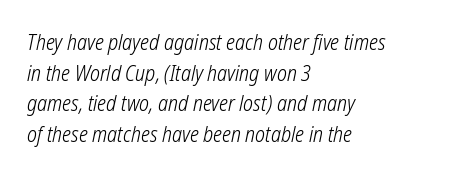
Is this a heavy cut? Hardly; it is regular or lighter. Type without underlining. Evenly set lines give the paragraph a standard silhouette. In CSS terms this would be text-align: left.
